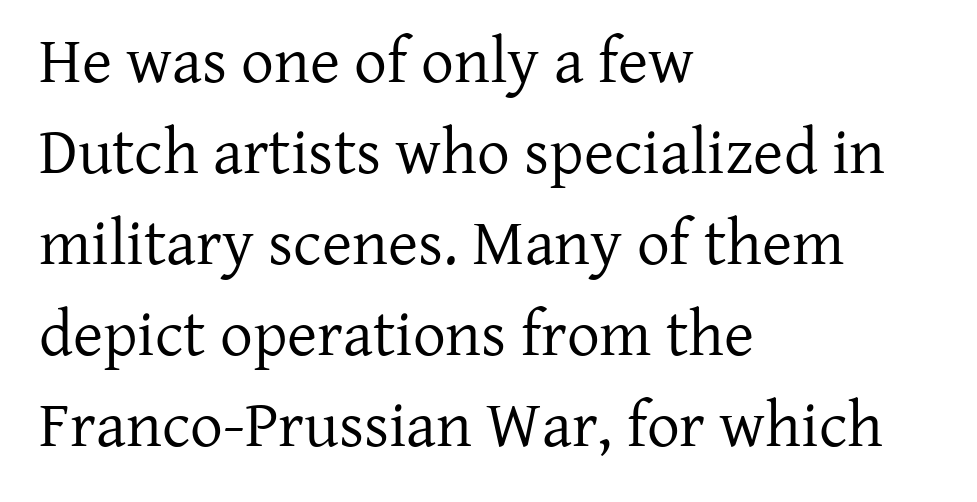
Q: Is the text bold? A: No.
Q: Is the text italic (slanted)? A: No, it is upright.
Q: Is the typeface a serif or a sans-serif typeface? A: Serif.
Q: Is the text underlined? A: No.
Q: How is the paragraph aligned? A: Left-aligned.
Q: Is the spacing between letters normal or unusually wide? A: Normal.
Q: Is the spacing between lines tight, normal or loose? A: Normal.
Q: Width (condensed, normal, or wide)? A: Normal.
Q: Stroke contrast? A: Low.
Q: x-height? A: Medium.
Q: Monospaced? A: No.
